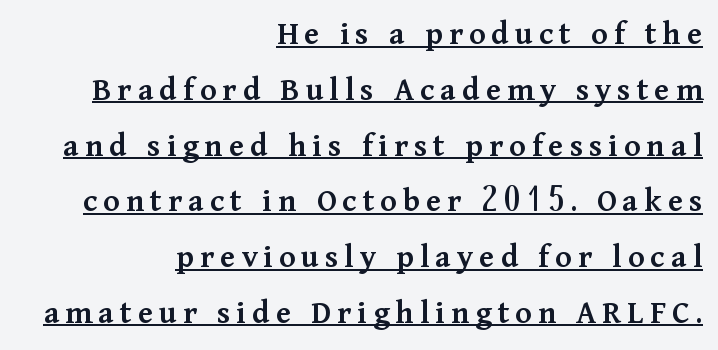
Bold? Not quite — semibold, heavier than regular but stopping short. These lines sit exactly where default settings would place them. The specimen reads as upright at a glance. Varying glyph widths throughout — classic text-font behaviour. This rendering employs a face with finishing strokes, i.e., a serif. In designer terms, the underline attribute is active on this setting.
